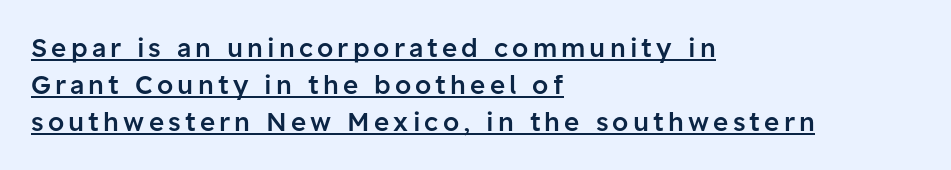
A fair bit of extra ink — the face is semibold, not bold. Leading matches the norm, producing a regular column. The paragraph shown leans on its left margin. The face used here appears with an underline applied.
